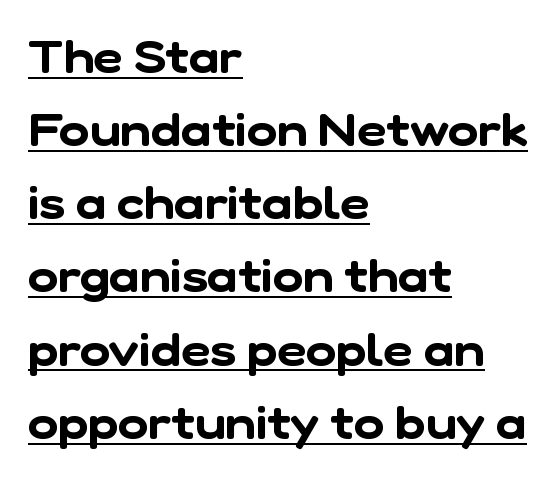
Proportional: the letters do not fall into vertical columns. You can tell from the bare stems that sans-serif type was used. Each line of the rendering has a horizontal stroke beneath the glyphs. Short and long lines alike share a common starting point at left. Rows of type keep a routine distance in the vertical direction.
